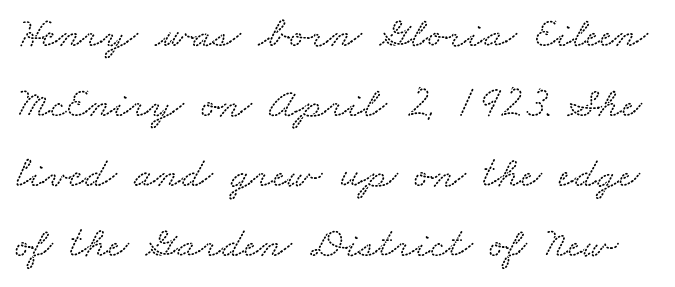
{"serif": "yes", "width": "wide", "stroke_contrast": "medium", "x_height": "small", "monospaced": "no", "underline": "no", "line_spacing": "normal", "line_spacing_ratio": 1.59, "letter_spacing": "normal", "letter_spacing_em": 0.0, "glyph_px": 44}
